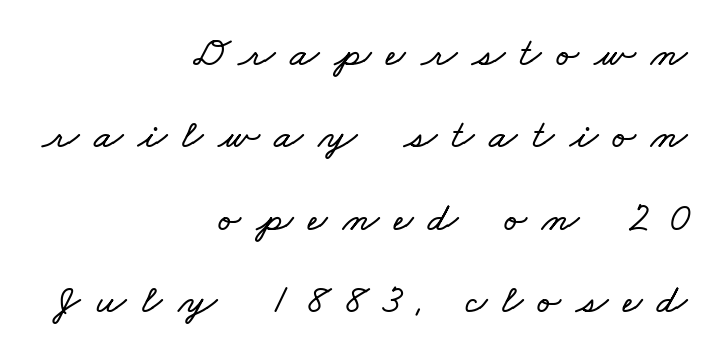
{"width": "wide", "stroke_contrast": "low", "x_height": "small", "monospaced": "no", "underline": "no", "align": "right", "line_spacing": "loose", "line_spacing_ratio": 1.96, "letter_spacing": "wide", "letter_spacing_em": 0.36, "glyph_px": 42}
